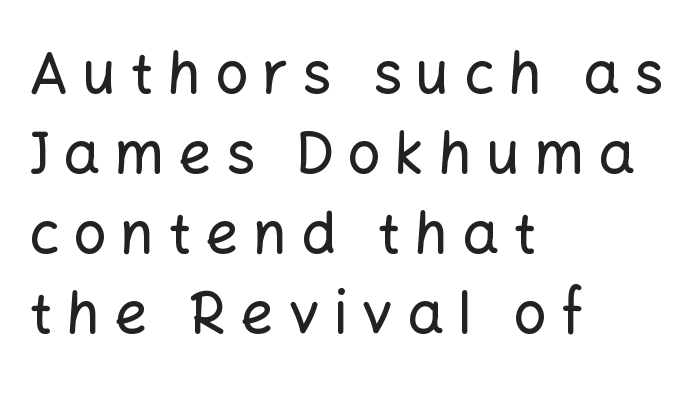
This sample is left-justified, so line endings fall wherever the words run out. The passage shown has open, widely tracked lettering throughout. This rendering employs a face without finishing strokes, i.e., a sans-serif. The type sits square on the baseline with zero lean. Proportional: the letters do not fall into vertical columns. Any mark beneath the type? The region is blank.
